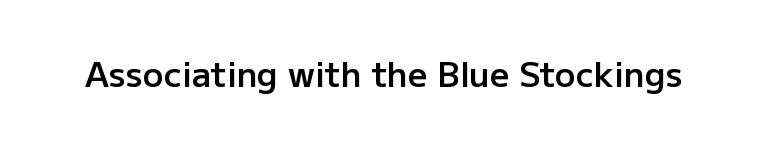
The image shows 34 px semibold sans-serif type, upright; set normal letter spacing, not underlined; low stroke contrast and a medium x-height.
